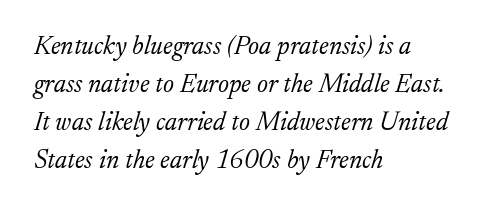
Q: Is the text bold? A: No.
Q: Is the text italic (slanted)? A: Yes, it leans right by about 17 degrees.
Q: Is the text underlined? A: No.
Q: How is the paragraph aligned? A: Left-aligned.
Q: Is the spacing between letters normal or unusually wide? A: Normal.
Q: Is the spacing between lines tight, normal or loose? A: Normal.
